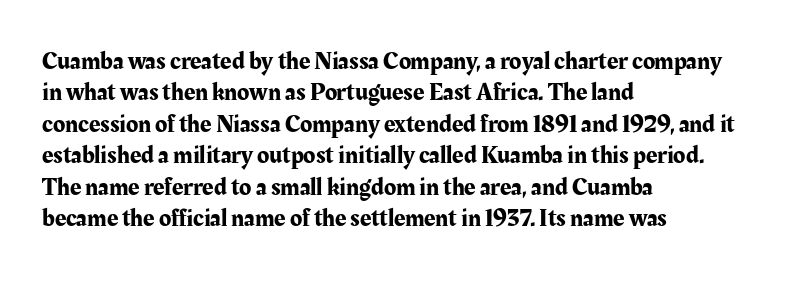
The image shows 25 px text type, upright; set left-aligned, normal line spacing (1.26x), normal letter spacing, not underlined.
